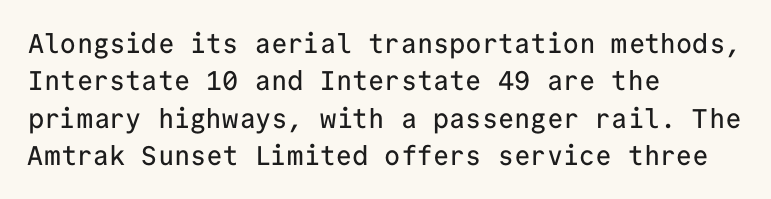
Normally led — the rows are evenly, conventionally spaced. Letter spacing: default. This is the regular roman posture of the typeface. Clear beneath every line of the passage. This rendering uses left alignment, leaving the right contour irregular.
